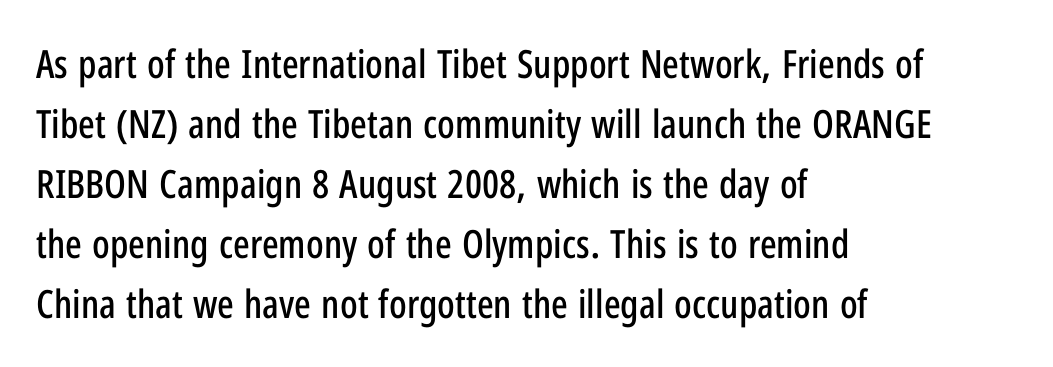
The image shows 39 px condensed sans-serif type, upright; set left-aligned, normal line spacing (1.54x), normal letter spacing, not underlined; low stroke contrast and a medium x-height.
